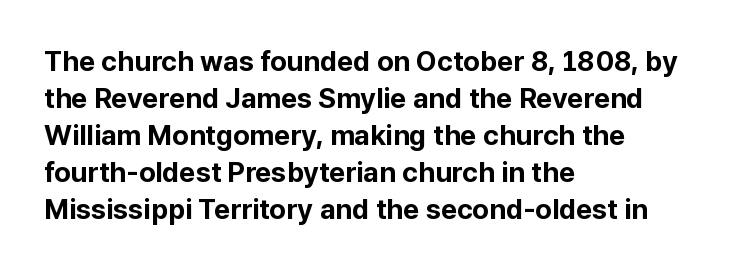
{"serif": "no", "italic": "no", "bold": "yes", "weight": "bold", "width": "normal", "stroke_contrast": "low", "x_height": "medium", "monospaced": "no", "underline": "no", "align": "left", "line_spacing": "normal", "line_spacing_ratio": 1.32, "letter_spacing": "normal", "letter_spacing_em": 0.0, "glyph_px": 28}
